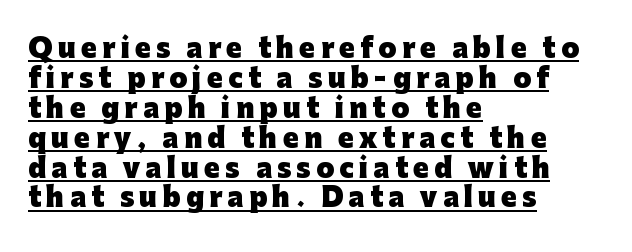
Letter spacing: wide. Nope, not italic — everything's standing straight. Students, observe the line beneath the letters — that is underlining. How heavy is the stroke? Heavy — this is a bold. Leading: reduced. Line starts are locked; line ends wander.
